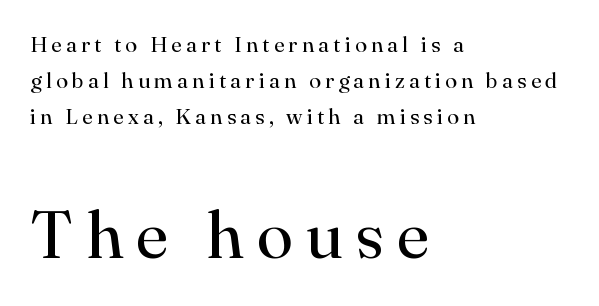
The image shows 67 px regular-weight serif type, upright; set left-aligned, normal line spacing (1.64x), not underlined; the second (bottom) block is 3.05x larger; high stroke contrast and a small x-height.
